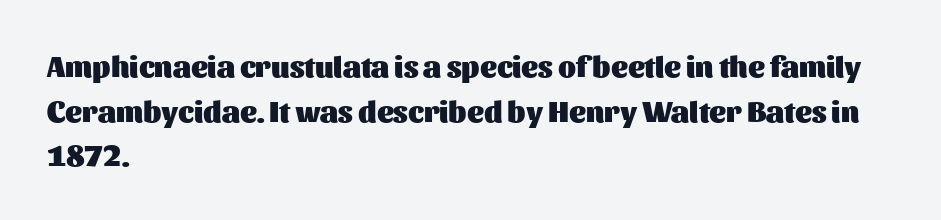
Q: Is the text bold? A: Yes.
Q: Is the text italic (slanted)? A: No, it is upright.
Q: Is the typeface a serif or a sans-serif typeface? A: Sans-serif.
Q: Is the text underlined? A: No.
Q: How is the paragraph aligned? A: Left-aligned.
Q: Is the spacing between letters normal or unusually wide? A: Normal.
Q: Is the spacing between lines tight, normal or loose? A: Normal.
Q: Width (condensed, normal, or wide)? A: Normal.
Q: Stroke contrast? A: Medium.
Q: x-height? A: Medium.
Q: Monospaced? A: No.
